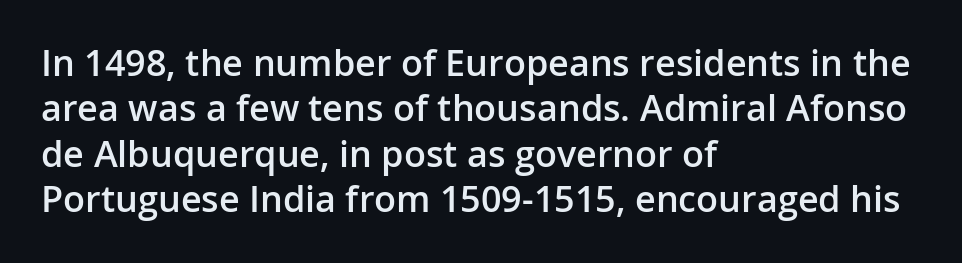
Q: Is the text bold? A: Semi-bold.
Q: Is the text italic (slanted)? A: No, it is upright.
Q: Is the typeface a serif or a sans-serif typeface? A: Sans-serif.
Q: Is the text underlined? A: No.
Q: How is the paragraph aligned? A: Left-aligned.
Q: Is the spacing between letters normal or unusually wide? A: Normal.
Q: Is the spacing between lines tight, normal or loose? A: Normal.
Q: Width (condensed, normal, or wide)? A: Normal.
Q: Stroke contrast? A: Low.
Q: x-height? A: Medium.
Q: Monospaced? A: No.
